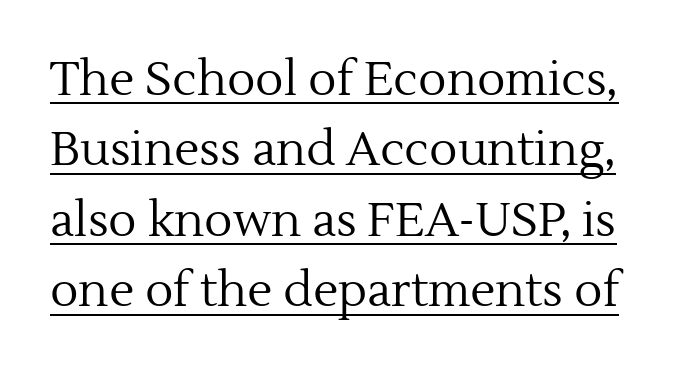
{"serif": "yes", "italic": "no", "bold": "no", "weight": "regular", "width": "normal", "x_height": "medium", "monospaced": "no", "underline": "yes", "line_spacing": "normal", "line_spacing_ratio": 1.5, "letter_spacing": "normal", "letter_spacing_em": 0.0, "glyph_px": 47}
